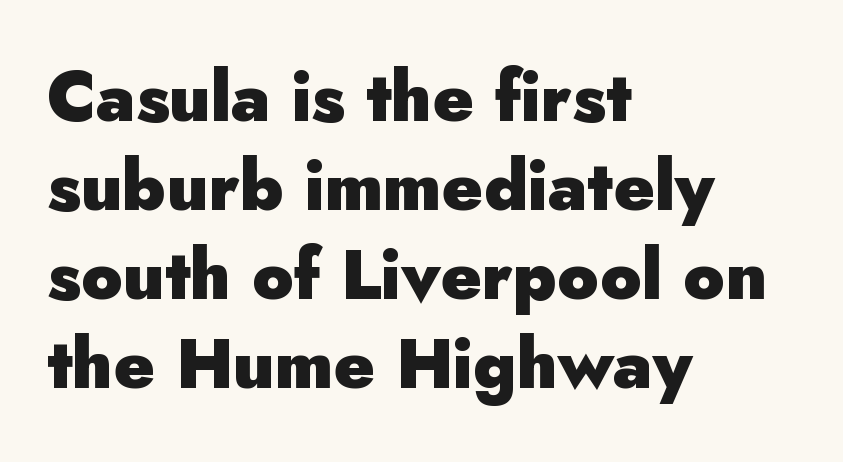
The image shows 69 px heavy sans-serif type, upright; set left-aligned, normal line spacing (1.29x), normal letter spacing, not underlined; low stroke contrast and a small x-height.
